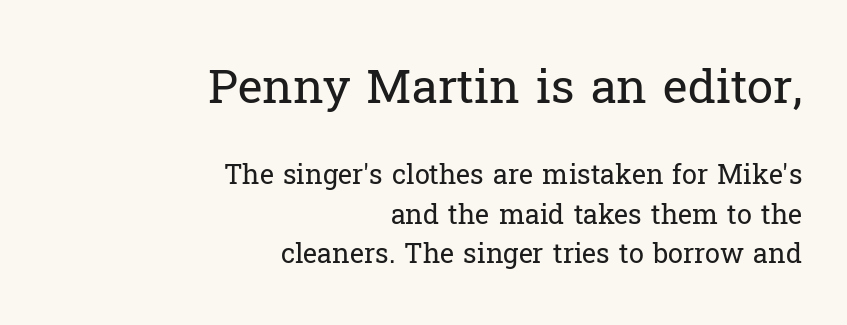
Q: Is the text bold? A: No.
Q: Is the text italic (slanted)? A: No, it is upright.
Q: Is the typeface a serif or a sans-serif typeface? A: Serif.
Q: Is the text underlined? A: No.
Q: How is the paragraph aligned? A: Right-aligned.
Q: Is the spacing between letters normal or unusually wide? A: Normal.
Q: Is the spacing between lines tight, normal or loose? A: Normal.
Q: Which block of text is set in a larger size, the first (top) or the second (bottom)? A: The first (top) one.
Q: Width (condensed, normal, or wide)? A: Normal.
Q: Stroke contrast? A: Low.
Q: x-height? A: Medium.
Q: Monospaced? A: No.
